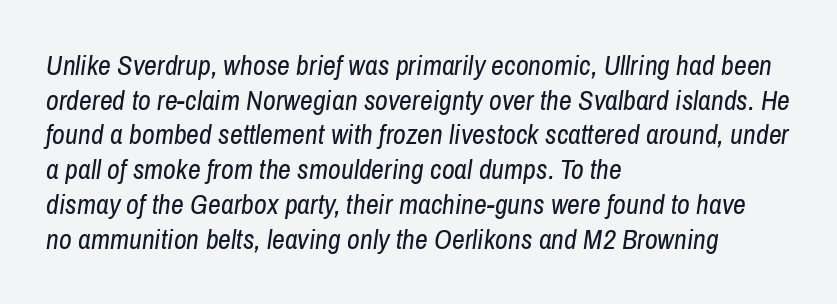
Is this a fixed-width face? No — the glyphs have proportional, varying widths. This is not heavy type; no bold has been used. When letters slant like this, we call the style italic. The compositor pushed each line to the left boundary. Spacing between characters is what you'd get straight out of the box.
